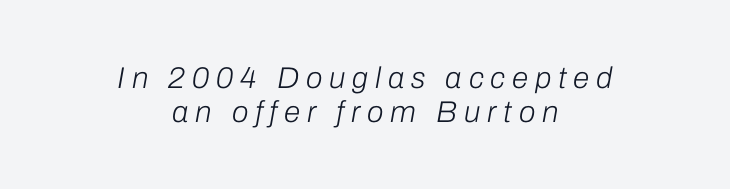
The image shows 30 px light type, italic (leaning right); set centered, tight line spacing (1.13x), unusually wide letter spacing (+0.23 em), not underlined; low stroke contrast and a medium x-height.
